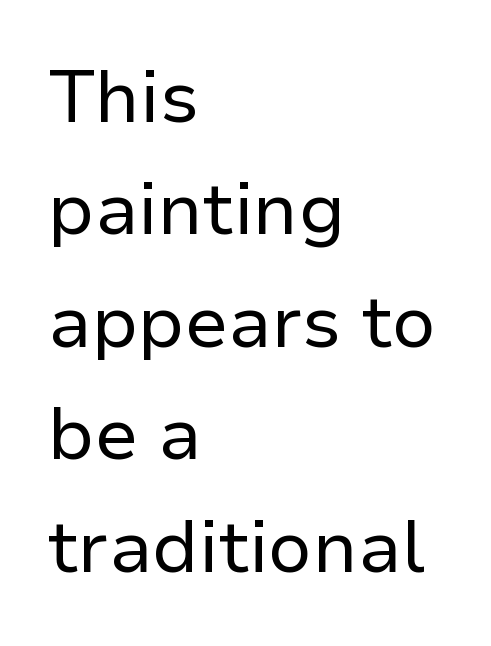
Q: Is the text bold? A: No.
Q: Is the text italic (slanted)? A: No, it is upright.
Q: Is the typeface a serif or a sans-serif typeface? A: Sans-serif.
Q: Is the text underlined? A: No.
Q: How is the paragraph aligned? A: Left-aligned.
Q: Is the spacing between letters normal or unusually wide? A: Normal.
Q: Is the spacing between lines tight, normal or loose? A: Normal.
Q: Width (condensed, normal, or wide)? A: Normal.
Q: Stroke contrast? A: Low.
Q: x-height? A: Medium.
Q: Monospaced? A: No.
